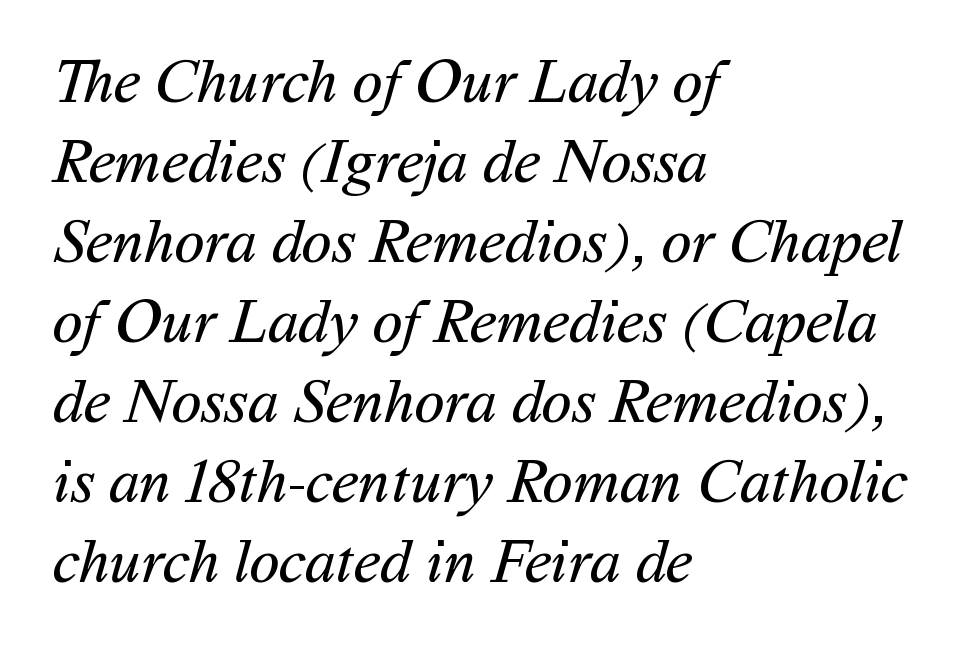
Horizontal alignment here is leftward, the default for most running prose. These lines are rendered in a variable-pitch font. The face used here is a sans, in the tradition of grotesques and geometrics. Is there much room between lines? A standard amount, neither cramped nor airy.
